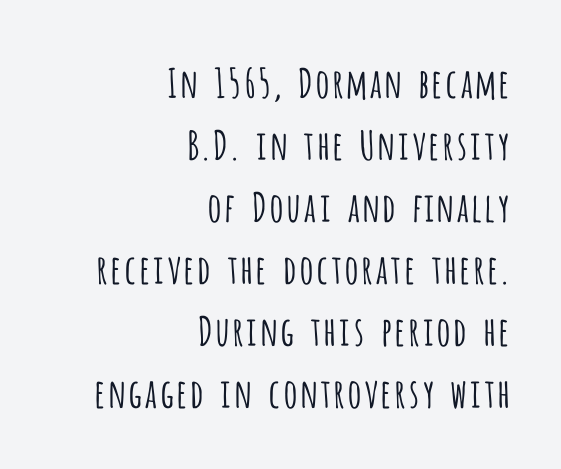
{"serif": "no", "italic": "no", "bold": "no", "weight": "light", "width": "condensed", "stroke_contrast": "low", "x_height": "large", "monospaced": "no", "underline": "no", "align": "right", "line_spacing": "normal", "line_spacing_ratio": 1.55, "letter_spacing": "normal", "letter_spacing_em": 0.0, "glyph_px": 40}
